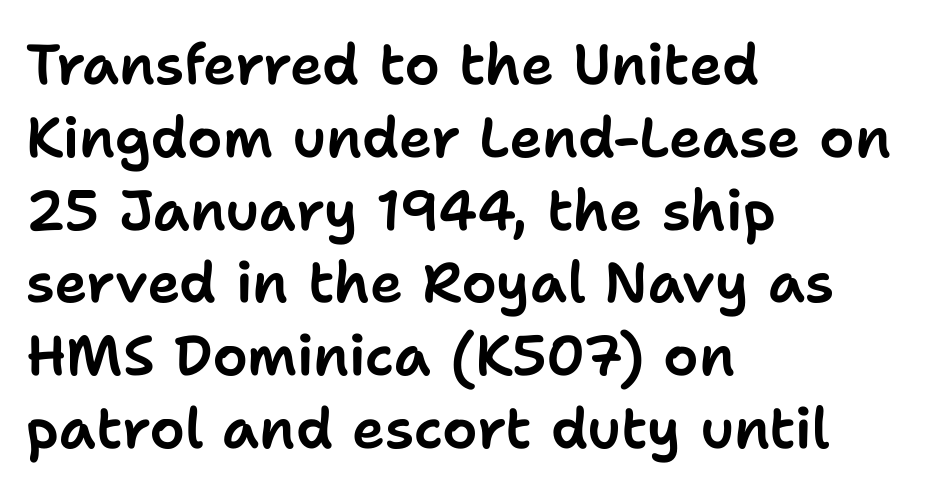
The image shows 56 px sans-serif type, upright; set left-aligned, normal line spacing (1.3x), normal letter spacing, not underlined; low stroke contrast and a medium x-height.
